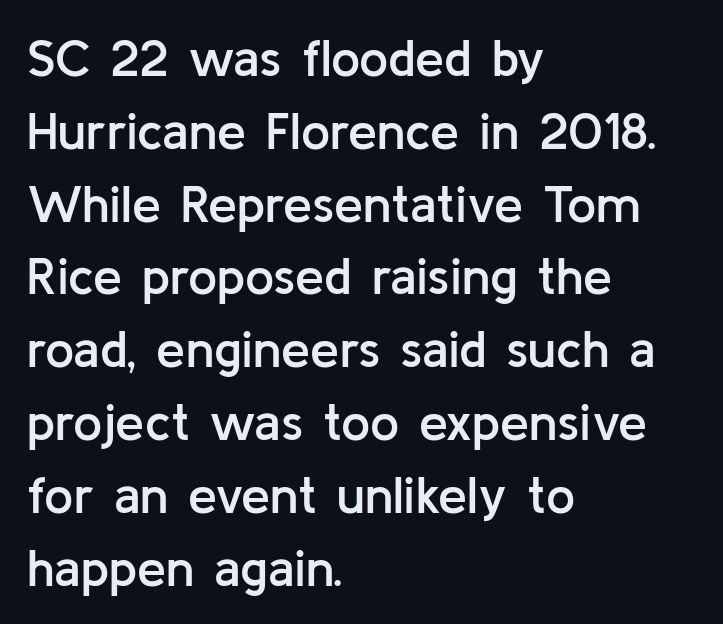
The space between consecutive lines is moderate. The characters look somewhat weighty, a semibold short of true bold. Standard letterfit; no display-style spreading of the glyphs. When letters stand straight like this, we call the style roman or upright. Words float on clear page, feet unadorned. The compositor pushed each line to the left boundary.
